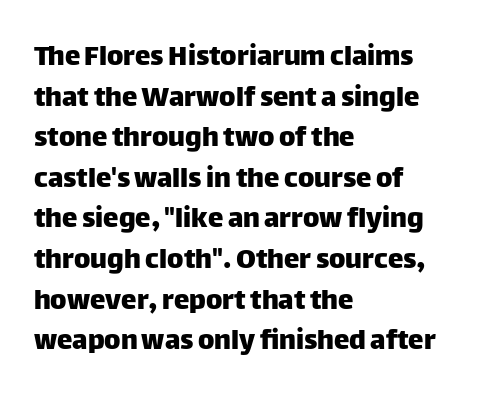
{"serif": "no", "italic": "no", "width": "normal", "stroke_contrast": "low", "x_height": "large", "monospaced": "no", "underline": "no", "align": "left", "line_spacing": "normal", "line_spacing_ratio": 1.31, "letter_spacing": "normal", "letter_spacing_em": 0.0, "glyph_px": 31}
